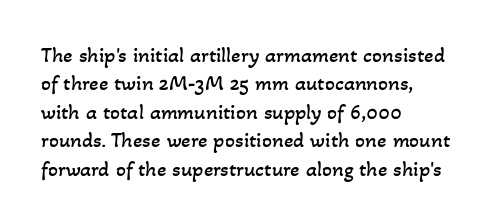
Q: Is the text bold? A: No.
Q: Is the text underlined? A: No.
Q: How is the paragraph aligned? A: Left-aligned.
Q: Is the spacing between letters normal or unusually wide? A: Normal.
Q: Is the spacing between lines tight, normal or loose? A: Normal.
